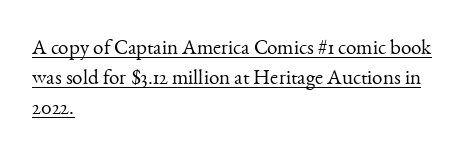
The image shows 21 px text type, upright; set left-aligned, normal line spacing (1.43x), normal letter spacing, underlined.
